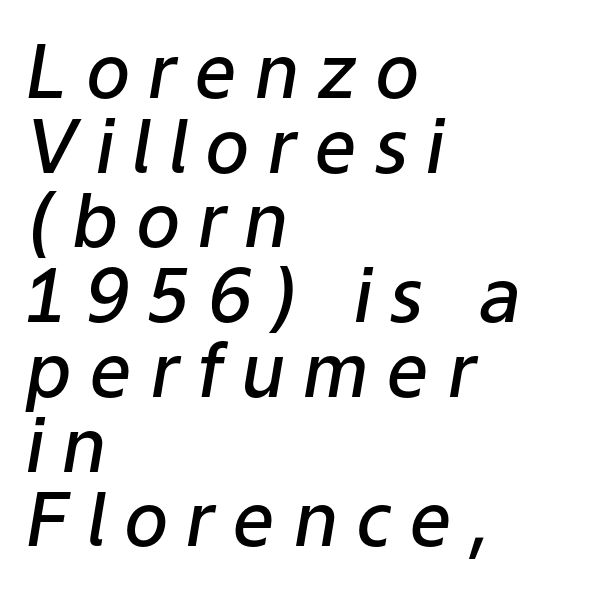
Q: Is the text bold? A: Semi-bold.
Q: Is the text italic (slanted)? A: Yes, it leans right by about 9 degrees.
Q: Is the text underlined? A: No.
Q: How is the paragraph aligned? A: Left-aligned.
Q: Is the spacing between letters normal or unusually wide? A: Unusually wide.
Q: Is the spacing between lines tight, normal or loose? A: Tight.
Q: Width (condensed, normal, or wide)? A: Normal.
Q: Stroke contrast? A: Low.
Q: x-height? A: Medium.
Q: Monospaced? A: No.
